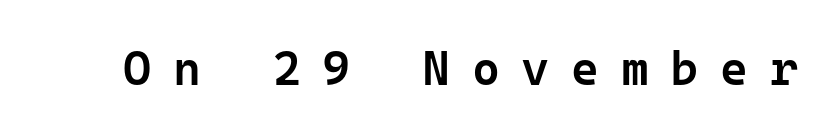
{"serif": "no", "italic": "no", "bold": "semi", "weight": "semibold", "width": "normal", "stroke_contrast": "low", "x_height": "medium", "monospaced": "yes", "underline": "no", "letter_spacing": "wide", "letter_spacing_em": 0.45, "glyph_px": 48}
